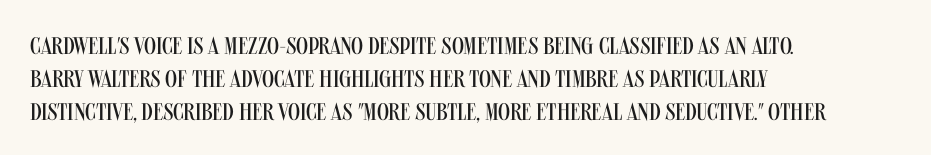
{"italic": "no", "bold": "no", "underline": "no", "align": "left", "line_spacing": "normal", "line_spacing_ratio": 1.37, "letter_spacing": "normal", "letter_spacing_em": 0.0, "glyph_px": 24}
